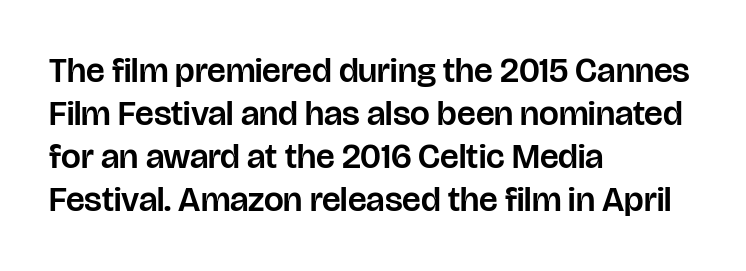
The image shows 35 px sans-serif type, upright; set left-aligned, line spacing 1.23x, normal letter spacing, not underlined; low stroke contrast and a large x-height.
